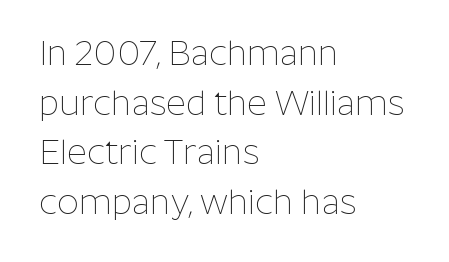
The image shows 34 px thin sans-serif type, upright; set left-aligned, normal line spacing (1.46x), normal letter spacing, not underlined; low stroke contrast and a medium x-height.
